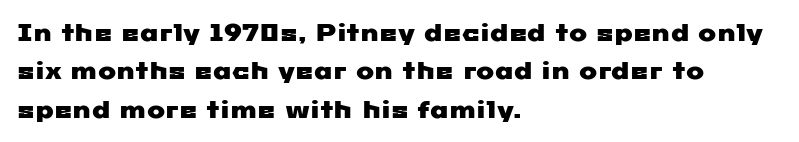
The space beneath each line is pristine and unruled. This sample is left-justified, so line endings fall wherever the words run out. Look at the tracking — it's just the regular setting, nothing added. Interline gaps are of average width in this sample.
